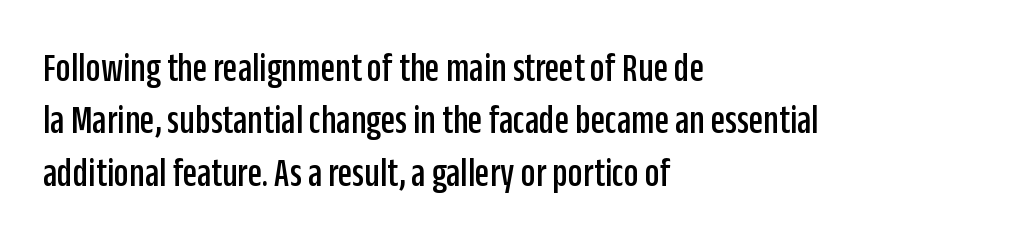
The image shows 42 px condensed sans-serif type, upright; set left-aligned, normal line spacing (1.25x), normal letter spacing, not underlined; low stroke contrast and a large x-height.
